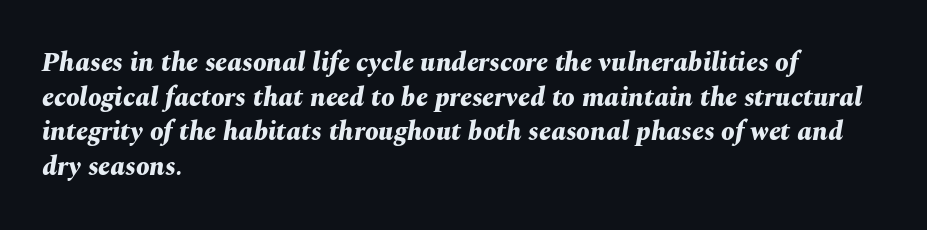
Q: Is the text bold? A: Yes.
Q: Is the text italic (slanted)? A: Yes, it leans right by about 10 degrees.
Q: Is the text underlined? A: No.
Q: How is the paragraph aligned? A: Left-aligned.
Q: Is the spacing between letters normal or unusually wide? A: Normal.
Q: Is the spacing between lines tight, normal or loose? A: Normal.
